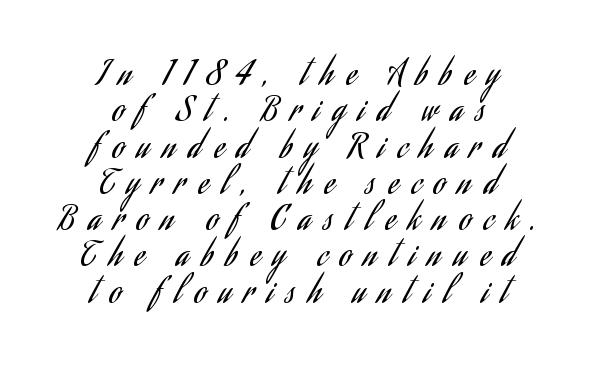
Q: Is the text bold? A: No.
Q: Is the text italic (slanted)? A: Yes.
Q: Is the typeface a serif or a sans-serif typeface? A: Sans-serif.
Q: Is the text underlined? A: No.
Q: How is the paragraph aligned? A: Centered.
Q: Is the spacing between letters normal or unusually wide? A: Unusually wide.
Q: Is the spacing between lines tight, normal or loose? A: Tight.
Q: Width (condensed, normal, or wide)? A: Condensed.
Q: Stroke contrast? A: Low.
Q: x-height? A: Small.
Q: Monospaced? A: No.
